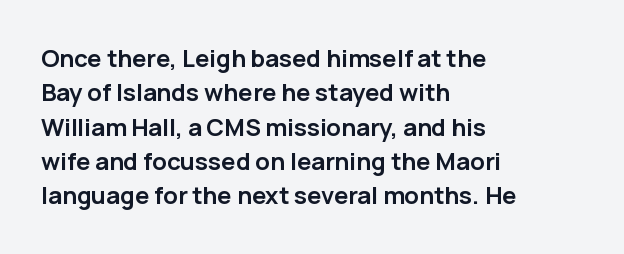
Q: Is the text bold? A: Yes.
Q: Is the text italic (slanted)? A: No, it is upright.
Q: Is the text underlined? A: No.
Q: How is the paragraph aligned? A: Left-aligned.
Q: Is the spacing between letters normal or unusually wide? A: Normal.
Q: Is the spacing between lines tight, normal or loose? A: Normal.
